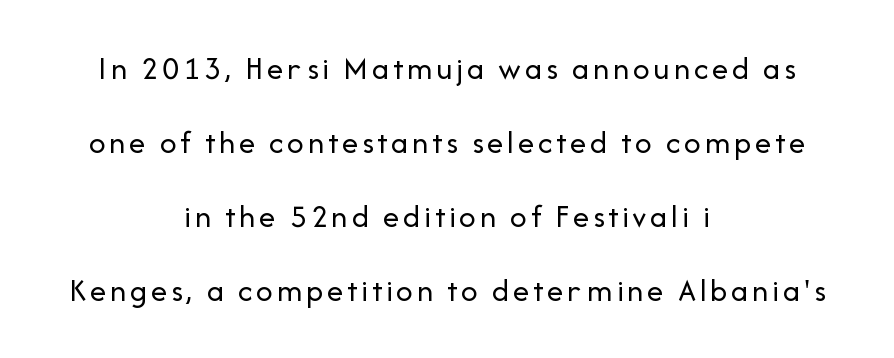
{"serif": "no", "italic": "no", "bold": "no", "weight": "regular", "width": "normal", "stroke_contrast": "low", "x_height": "medium", "monospaced": "no", "underline": "no", "align": "center", "line_spacing": "loose", "line_spacing_ratio": 2.24, "glyph_px": 33}
